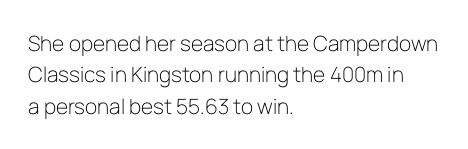
Each row of text sits above clean, open space. Italic? Not at all — the glyphs are vertical. Typeset ragged right — the left edge is the straight one. Each word holds together tightly as a unit, with standard inter-letter gaps. Interline gaps are of average width in this sample.
